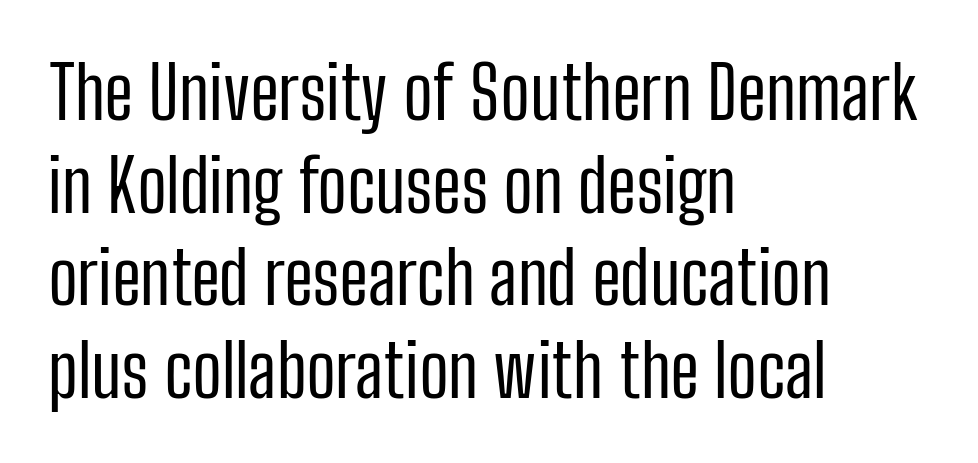
The rendering uses natural spacing where letterforms have individual widths. Leftover space on each line is placed entirely after the last word. Note: no serifs on the glyphs. Style check: upright.
